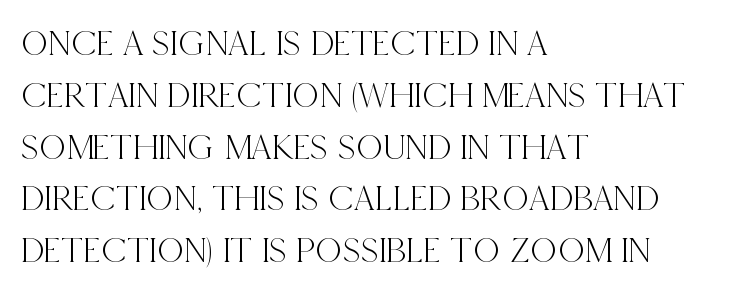
Alignment: flush left. If you drew a line through each stem, it would be perfectly vertical. Think of a printed novel: that variable character pitch is what you see here. Nobody touched the tracking dial on this one. This is serif lettering, the kind often seen in printed books.
